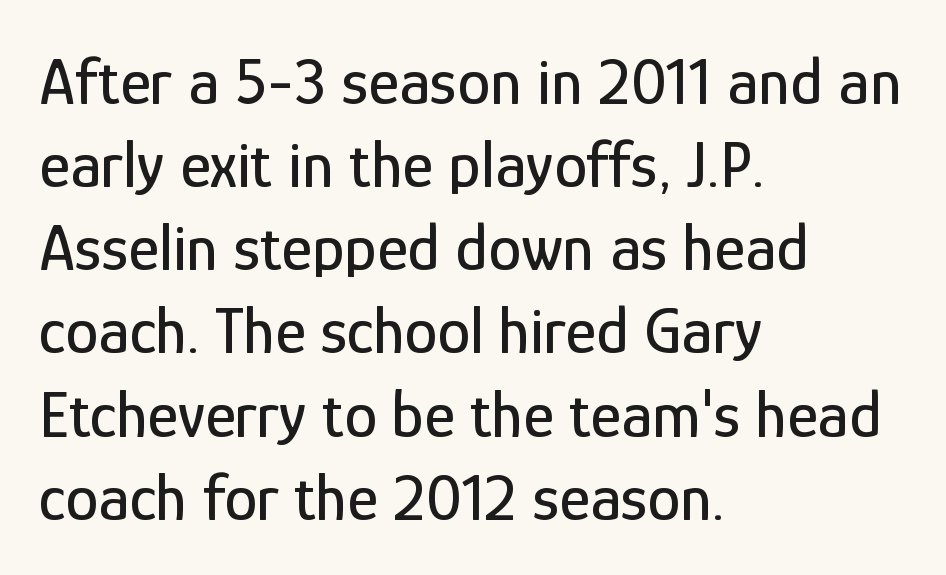
{"serif": "no", "italic": "no", "width": "condensed", "stroke_contrast": "low", "x_height": "medium", "monospaced": "no", "underline": "no", "align": "left", "line_spacing": "normal", "line_spacing_ratio": 1.26, "letter_spacing": "normal", "letter_spacing_em": 0.0, "glyph_px": 66}
